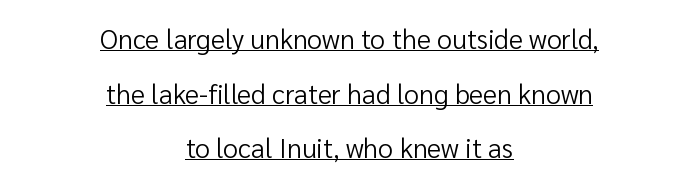
The image shows 27 px text type, upright; set centered, loose line spacing (2.02x), normal letter spacing, underlined.
